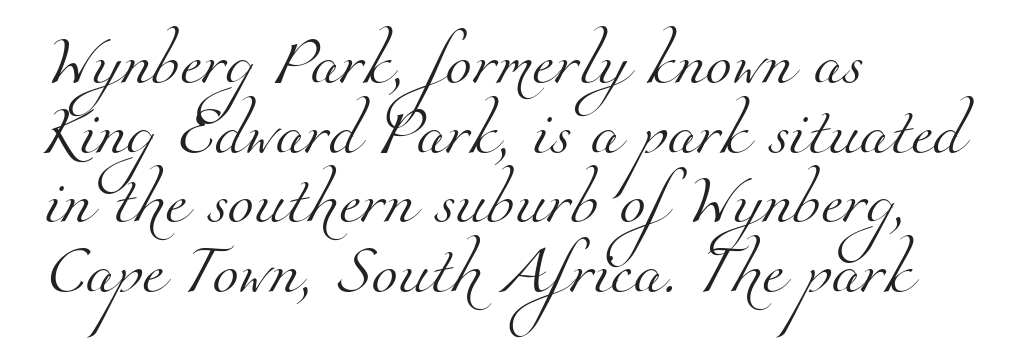
{"serif": "yes", "bold": "no", "weight": "light", "width": "normal", "stroke_contrast": "medium", "x_height": "small", "monospaced": "no", "underline": "no", "align": "left", "line_spacing": "normal", "line_spacing_ratio": 1.45, "letter_spacing": "normal", "letter_spacing_em": 0.0, "glyph_px": 48}
